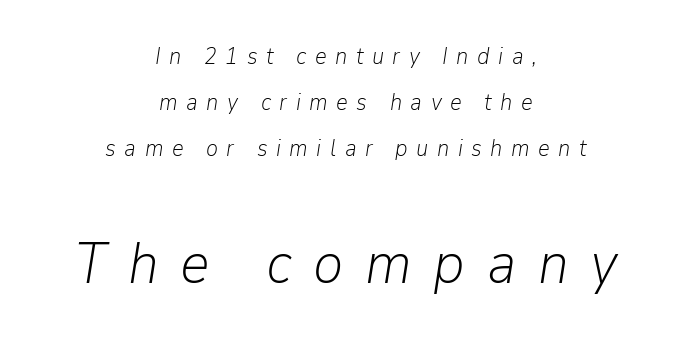
{"italic": "yes", "lean": "right", "slant_degrees": 9, "bold": "no", "weight": "light", "width": "normal", "stroke_contrast": "low", "x_height": "medium", "monospaced": "no", "underline": "no", "align": "center", "line_spacing": "loose", "line_spacing_ratio": 1.99, "letter_spacing": "wide", "letter_spacing_em": 0.37, "larger_block": "second", "size_ratio": 2.52, "glyph_px": 58}
